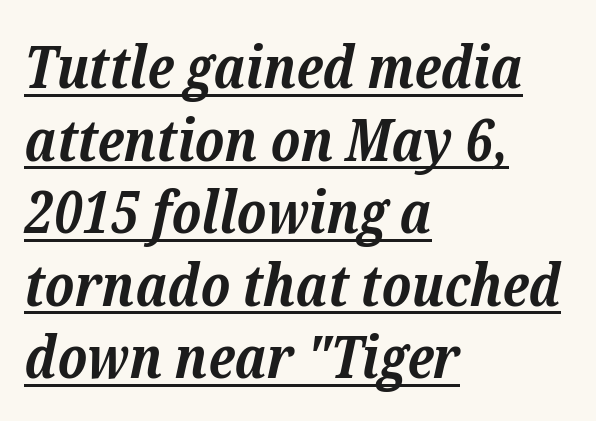
The image shows 59 px bold serif type, italic (leaning right); set left-aligned, line spacing 1.23x, normal letter spacing, underlined; low stroke contrast and a medium x-height.
